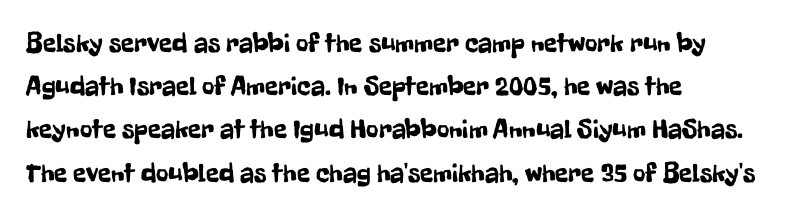
Q: Is the text italic (slanted)? A: No, it is upright.
Q: Is the text underlined? A: No.
Q: How is the paragraph aligned? A: Left-aligned.
Q: Is the spacing between letters normal or unusually wide? A: Normal.
Q: Is the spacing between lines tight, normal or loose? A: Normal.
